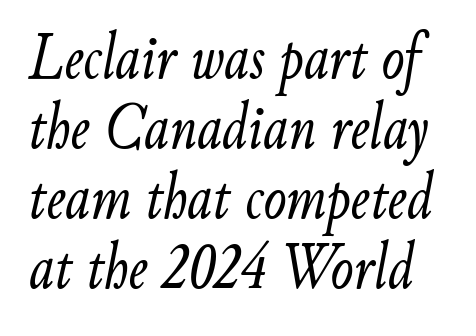
{"italic": "yes", "lean": "right", "slant_degrees": 9, "bold": "no", "weight": "light", "width": "condensed", "stroke_contrast": "low", "x_height": "small", "monospaced": "no", "underline": "no", "line_spacing": "tight", "line_spacing_ratio": 1.03, "letter_spacing": "normal", "letter_spacing_em": 0.0, "glyph_px": 68}
